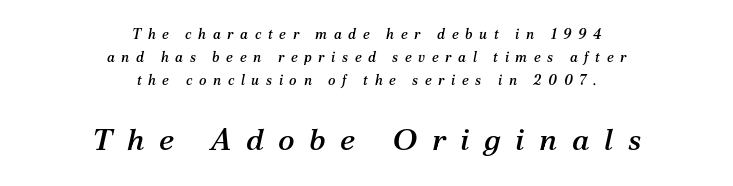
This rendering features lettering with no underline. What stands out about the letter spacing? Its width — letters are far apart. Is this a sans? No — the strokes have serifs. The letters in the lower block stand taller than those in the block above. The leading is moderate, giving the passage an even texture.
